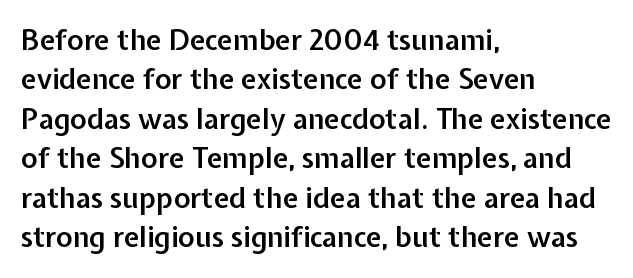
{"serif": "no", "italic": "no", "bold": "semi", "weight": "semibold", "width": "normal", "stroke_contrast": "low", "x_height": "medium", "monospaced": "no", "underline": "no", "align": "left", "line_spacing": "normal", "line_spacing_ratio": 1.41, "letter_spacing": "normal", "letter_spacing_em": 0.0, "glyph_px": 28}
